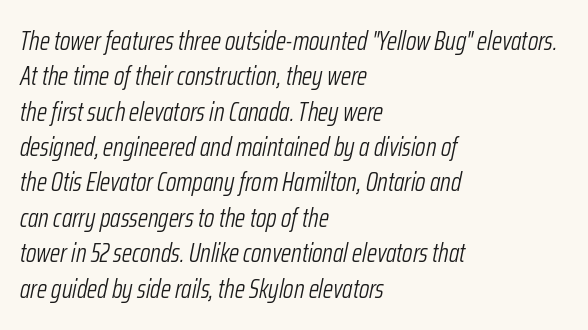
{"italic": "yes", "lean": "right", "slant_degrees": 12, "bold": "no", "underline": "no", "align": "left", "line_spacing": "normal", "line_spacing_ratio": 1.36, "letter_spacing": "normal", "letter_spacing_em": 0.0, "glyph_px": 26}
